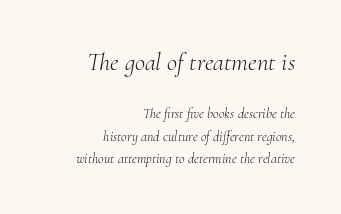
The leading is moderate, giving the passage an even texture. The specimen reads as italic at a glance. The setting favours the right margin, as signatures and pull-quotes sometimes do. Here the first block reads like a headline and the second like body copy. The specimen omits any rule beneath the text block's lines.
